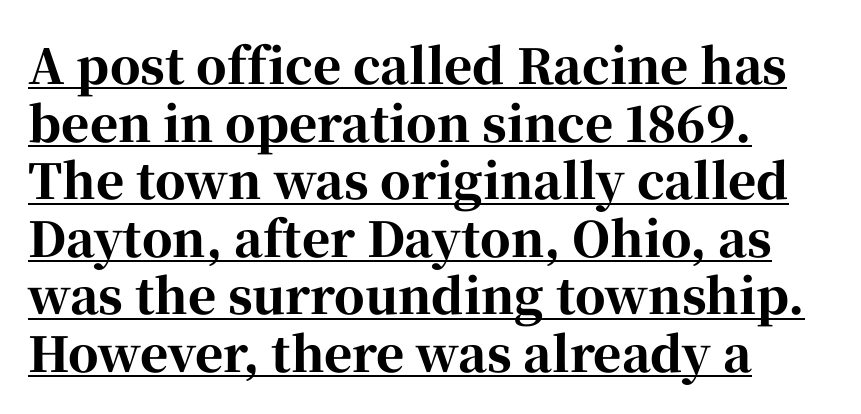
{"serif": "yes", "italic": "no", "bold": "yes", "weight": "bold", "width": "normal", "stroke_contrast": "high", "x_height": "medium", "monospaced": "no", "underline": "yes", "align": "left", "line_spacing_ratio": 1.2, "letter_spacing": "normal", "letter_spacing_em": 0.0, "glyph_px": 48}
